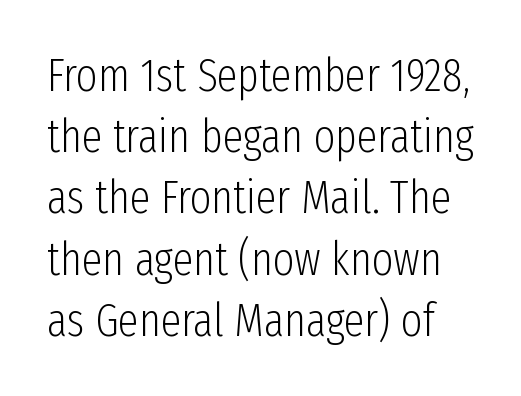
The image shows 46 px light, condensed sans-serif type, upright; set normal line spacing (1.33x), normal letter spacing, not underlined; low stroke contrast and a medium x-height.
